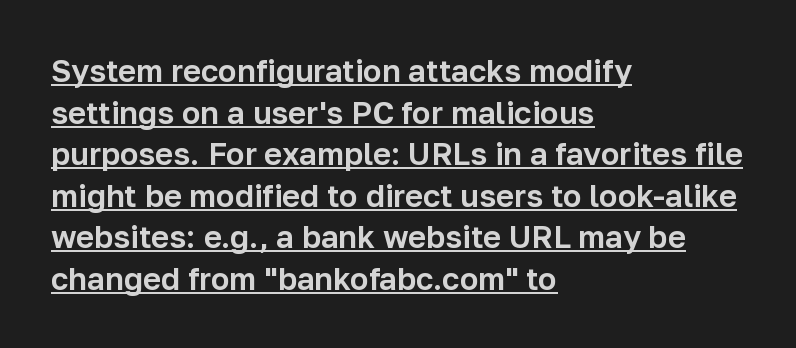
Q: Is the text italic (slanted)? A: No, it is upright.
Q: Is the typeface a serif or a sans-serif typeface? A: Sans-serif.
Q: Is the text underlined? A: Yes.
Q: How is the paragraph aligned? A: Left-aligned.
Q: Is the spacing between letters normal or unusually wide? A: Normal.
Q: Is the spacing between lines tight, normal or loose? A: Normal.
Q: Width (condensed, normal, or wide)? A: Normal.
Q: Stroke contrast? A: Low.
Q: x-height? A: Medium.
Q: Monospaced? A: No.
